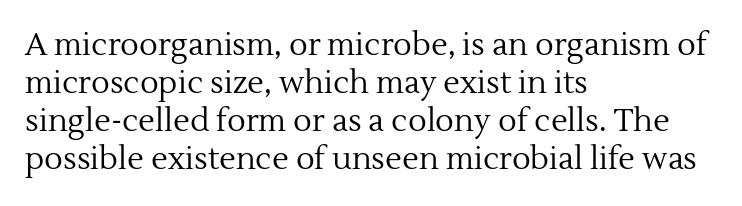
Q: Is the text bold? A: No.
Q: Is the text italic (slanted)? A: No, it is upright.
Q: Is the typeface a serif or a sans-serif typeface? A: Serif.
Q: Is the text underlined? A: No.
Q: How is the paragraph aligned? A: Left-aligned.
Q: Is the spacing between letters normal or unusually wide? A: Normal.
Q: Width (condensed, normal, or wide)? A: Normal.
Q: x-height? A: Medium.
Q: Monospaced? A: No.
